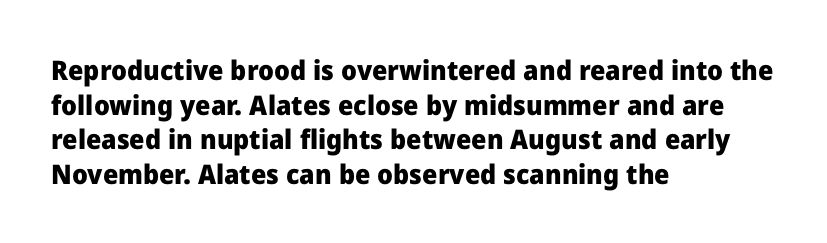
Q: Is the text bold? A: Yes.
Q: Is the text italic (slanted)? A: No, it is upright.
Q: Is the text underlined? A: No.
Q: How is the paragraph aligned? A: Left-aligned.
Q: Is the spacing between letters normal or unusually wide? A: Normal.
Q: Is the spacing between lines tight, normal or loose? A: Normal.
